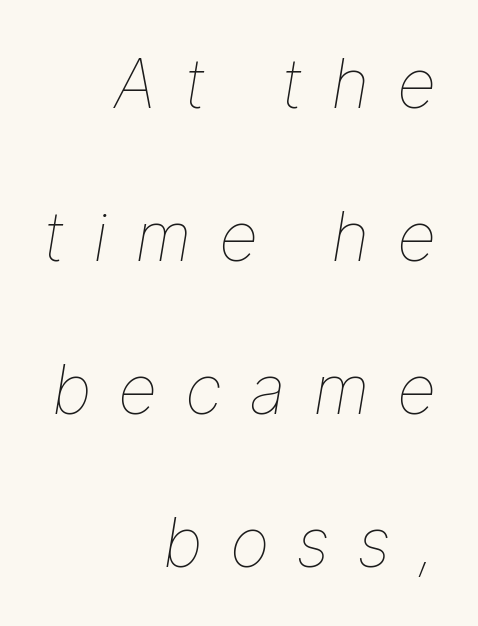
{"italic": "yes", "lean": "right", "slant_degrees": 9, "bold": "no", "weight": "thin", "width": "normal", "stroke_contrast": "low", "x_height": "medium", "monospaced": "no", "underline": "no", "align": "right", "line_spacing": "loose", "line_spacing_ratio": 2.25, "letter_spacing": "wide", "letter_spacing_em": 0.4, "glyph_px": 68}
